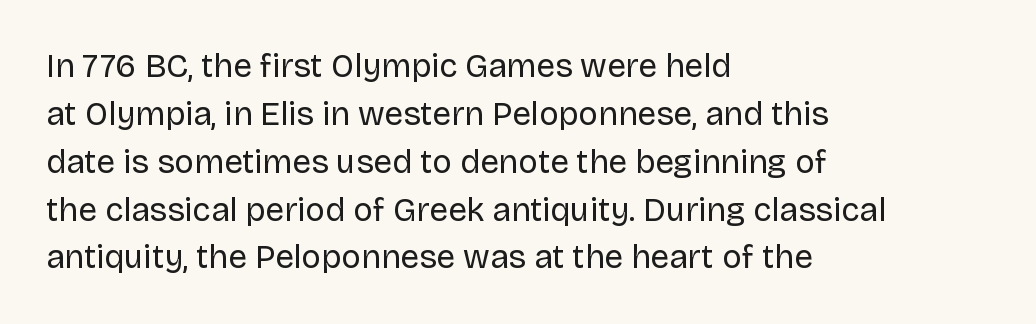
The image shows 33 px regular-weight sans-serif type, upright; set left-aligned, normal line spacing (1.45x), normal letter spacing, not underlined; low stroke contrast and a large x-height.
